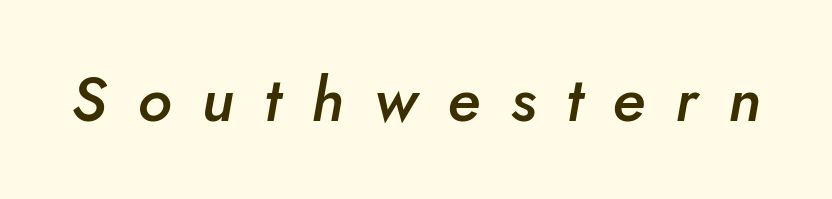
Strokes here are thickened, but only to semibold level. Beneath every word, the page is bare. There's an unmistakable incline to the writing here. Is this a fixed-width face? No — the glyphs have proportional, varying widths. Here the glyphs are tracked loosely, breaking word shapes into spaced letters.
